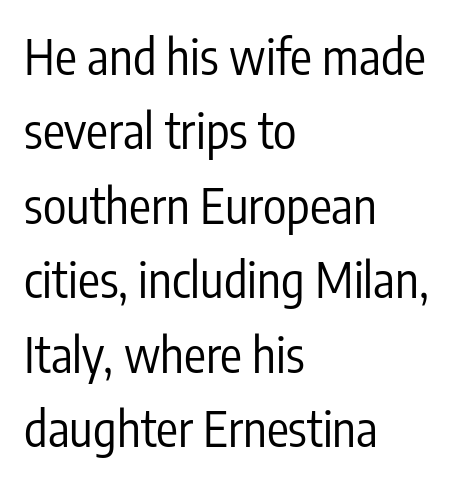
Between one letter and the next there's only the usual sliver of space. Serifs: no, the terminals of the letterforms are clean. This sample uses an upright cut, with every glyph sitting square on the baseline. These glyphs show unthickened strokes, regular width or finer.
